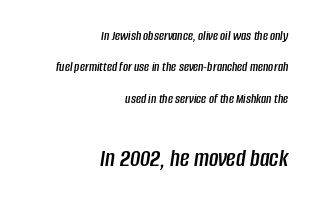
Q: Is the text italic (slanted)? A: Yes, it leans right by about 8 degrees.
Q: Is the text underlined? A: No.
Q: How is the paragraph aligned? A: Right-aligned.
Q: Is the spacing between letters normal or unusually wide? A: Normal.
Q: Is the spacing between lines tight, normal or loose? A: Loose.
Q: Which block of text is set in a larger size, the first (top) or the second (bottom)? A: The second (bottom) one.
